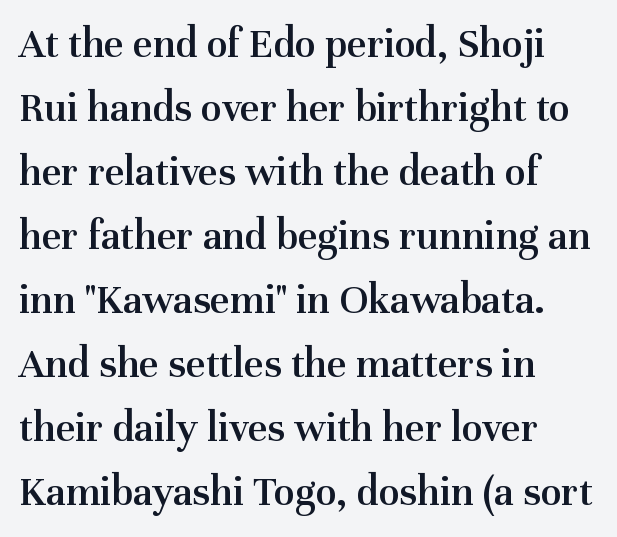
Each row of text sits above clean, open space. Notice how the stems are strictly vertical — no italics here. Every letter is mildly thick-stroked: semibold rather than bold. Standard letterfit; no display-style spreading of the glyphs.
